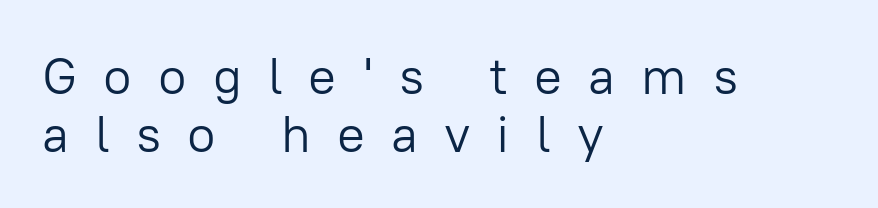
Weight: regular or lighter. Serif or sans? Sans — the stroke terminals are bare. The designer dialed line spacing down below the default. If you drew a line through each stem, it would be perfectly vertical. Character widths vary here, with narrow letters taking less room than wide ones. The ragged edge is on the right, which tells us the setting is flush left.
